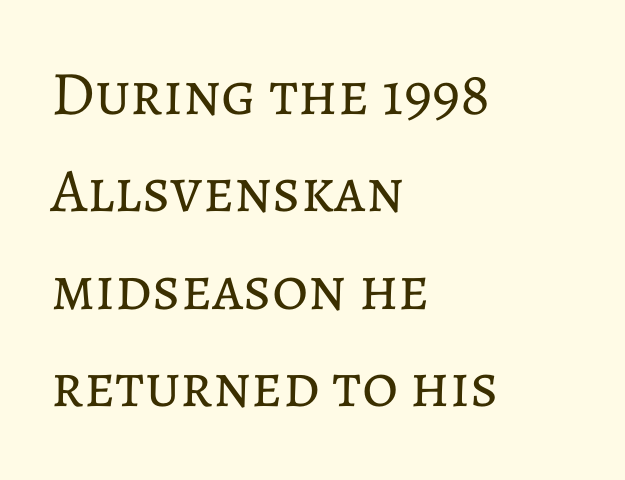
Q: Is the text bold? A: No.
Q: Is the text italic (slanted)? A: No, it is upright.
Q: Is the text underlined? A: No.
Q: How is the paragraph aligned? A: Left-aligned.
Q: Is the spacing between letters normal or unusually wide? A: Normal.
Q: Is the spacing between lines tight, normal or loose? A: Normal.
Q: Width (condensed, normal, or wide)? A: Normal.
Q: Stroke contrast? A: Low.
Q: x-height? A: Medium.
Q: Monospaced? A: No.
